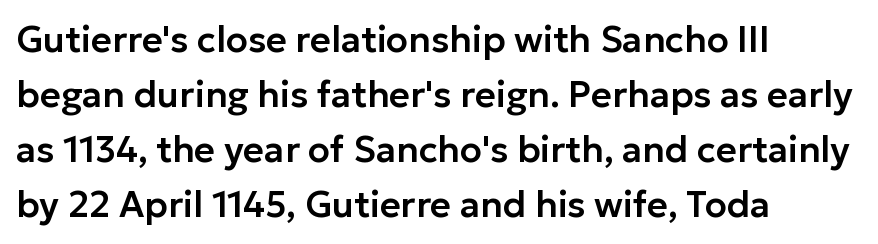
Q: Is the text italic (slanted)? A: No, it is upright.
Q: Is the typeface a serif or a sans-serif typeface? A: Sans-serif.
Q: Is the text underlined? A: No.
Q: How is the paragraph aligned? A: Left-aligned.
Q: Is the spacing between letters normal or unusually wide? A: Normal.
Q: Is the spacing between lines tight, normal or loose? A: Normal.
Q: Width (condensed, normal, or wide)? A: Normal.
Q: Stroke contrast? A: Low.
Q: x-height? A: Medium.
Q: Monospaced? A: No.
